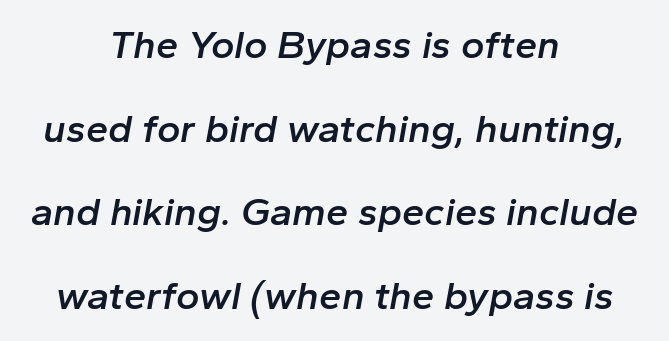
Notice the wide empty band between every row — that's loose leading. Notice the strokes are somewhat thickened but not fully heavy: this is a semibold. An italicized treatment has been applied to the whole sample. Short note: letters normally spaced. Both edges are ragged and mirror each other, which tells us the setting is centered.
